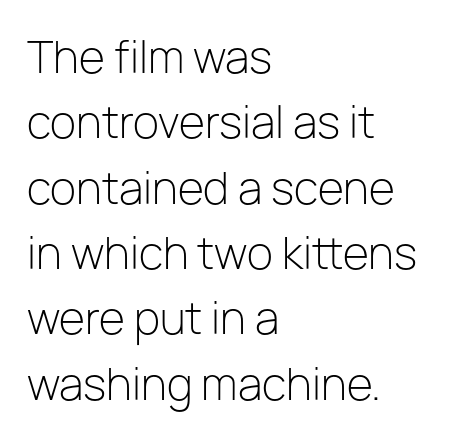
The image shows 43 px light sans-serif type, upright; set left-aligned, normal line spacing (1.52x), normal letter spacing, not underlined; low stroke contrast and a medium x-height.
